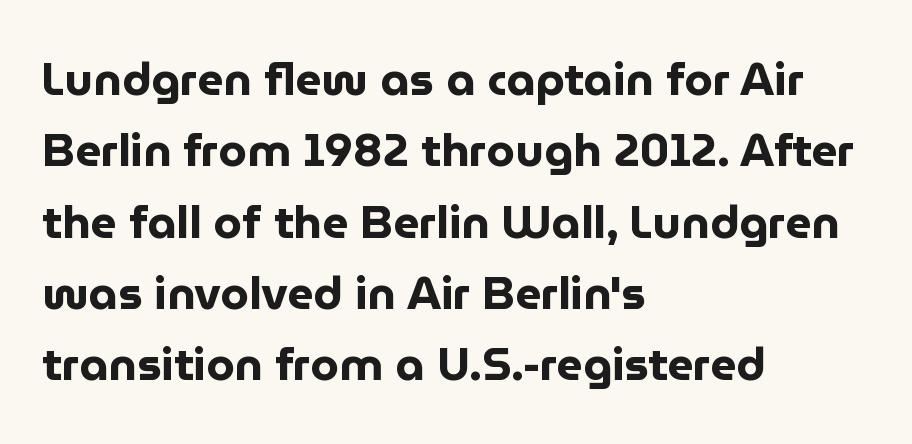
The image shows 46 px bold sans-serif type, upright; set left-aligned, normal line spacing (1.55x), normal letter spacing, not underlined; low stroke contrast and a medium x-height.
